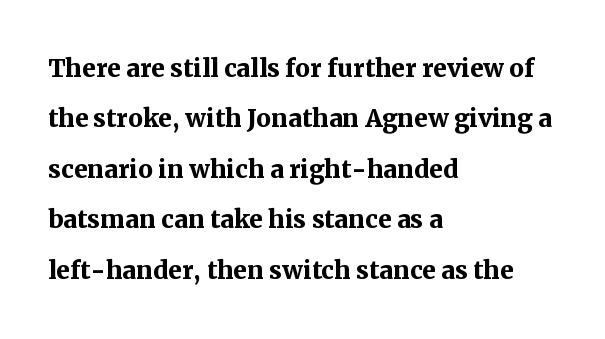
Q: Is the text bold? A: Yes.
Q: Is the text italic (slanted)? A: No, it is upright.
Q: Is the typeface a serif or a sans-serif typeface? A: Serif.
Q: Is the text underlined? A: No.
Q: How is the paragraph aligned? A: Left-aligned.
Q: Is the spacing between letters normal or unusually wide? A: Normal.
Q: Is the spacing between lines tight, normal or loose? A: Normal.
Q: Width (condensed, normal, or wide)? A: Normal.
Q: Stroke contrast? A: Medium.
Q: x-height? A: Medium.
Q: Monospaced? A: No.
